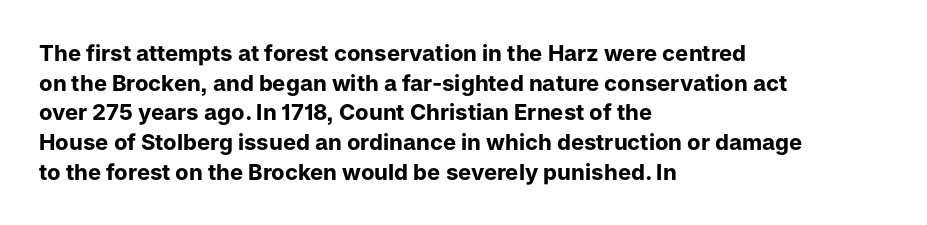
Caption: standard tracking, unaltered. Bold? Absolutely — the strokes are thick and heavy. Where is the straight margin? On the left. The line-height multiplier appears to be the usual default. Underlining? Definitely not there. Upright lettering throughout.
